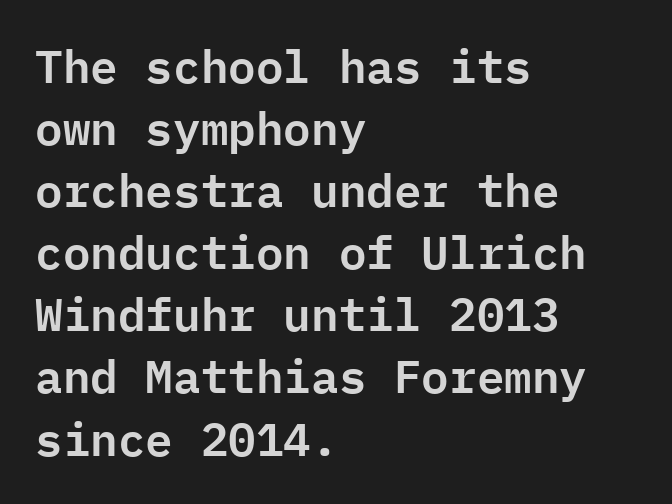
{"serif": "no", "italic": "no", "width": "normal", "stroke_contrast": "low", "x_height": "medium", "monospaced": "yes", "underline": "no", "align": "left", "line_spacing": "normal", "line_spacing_ratio": 1.35, "letter_spacing": "normal", "letter_spacing_em": 0.0, "glyph_px": 46}
